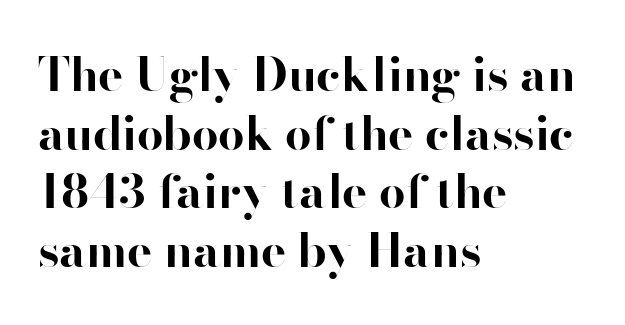
Q: Is the text bold? A: Yes.
Q: Is the text italic (slanted)? A: No, it is upright.
Q: Is the typeface a serif or a sans-serif typeface? A: Sans-serif.
Q: Is the text underlined? A: No.
Q: How is the paragraph aligned? A: Left-aligned.
Q: Is the spacing between letters normal or unusually wide? A: Normal.
Q: Is the spacing between lines tight, normal or loose? A: Normal.
Q: Width (condensed, normal, or wide)? A: Normal.
Q: Stroke contrast? A: High.
Q: x-height? A: Small.
Q: Monospaced? A: No.
